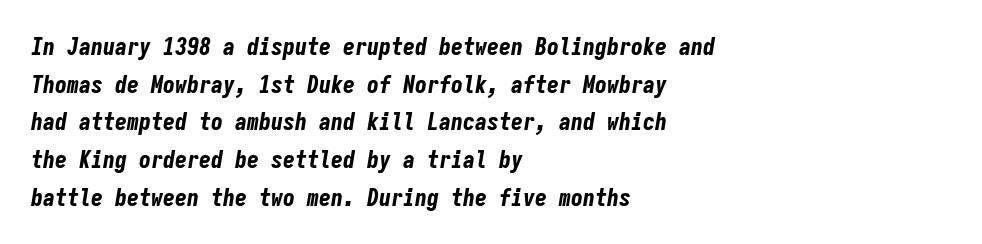
Line beginnings align vertically; line endings do not. Observe the ordinary spacing: letters are neighbours, not strangers. Quick note: interline space is typical. Slanted lettering throughout. Typesetter's note: full bold, strokes at maximum text heaviness. Quick note: underline off.
